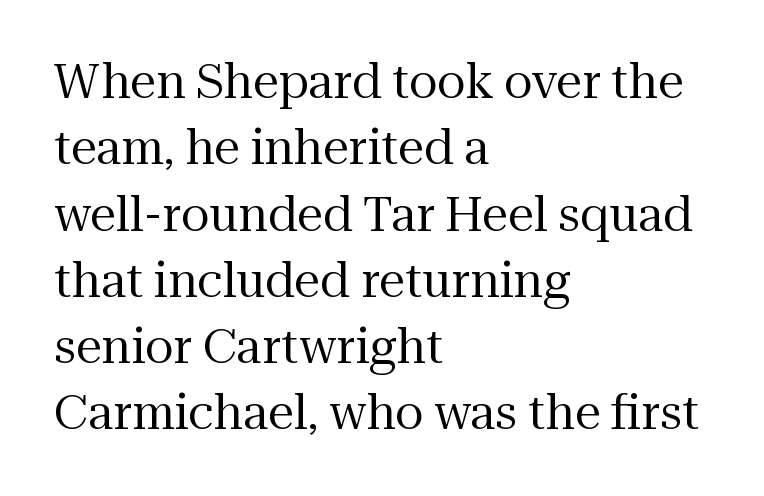
{"serif": "yes", "italic": "no", "bold": "no", "weight": "regular", "width": "normal", "stroke_contrast": "medium", "x_height": "medium", "monospaced": "no", "underline": "no", "align": "left", "line_spacing": "normal", "line_spacing_ratio": 1.41, "letter_spacing": "normal", "letter_spacing_em": 0.0, "glyph_px": 47}
